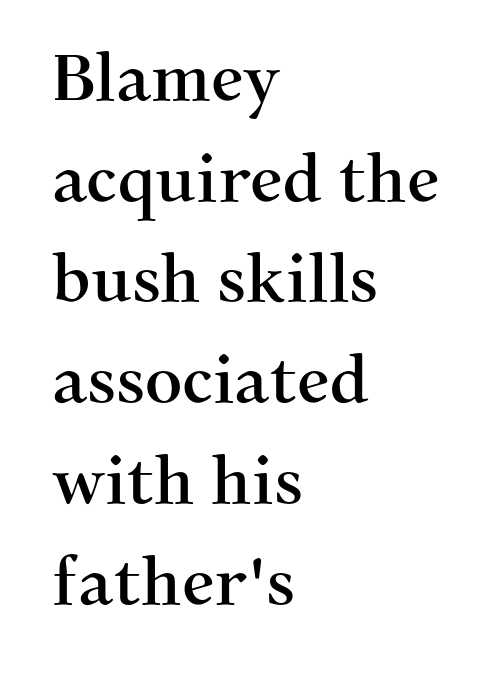
{"serif": "yes", "italic": "no", "width": "normal", "stroke_contrast": "medium", "x_height": "medium", "monospaced": "no", "underline": "no", "align": "left", "line_spacing": "normal", "line_spacing_ratio": 1.55, "letter_spacing": "normal", "letter_spacing_em": 0.0, "glyph_px": 65}
